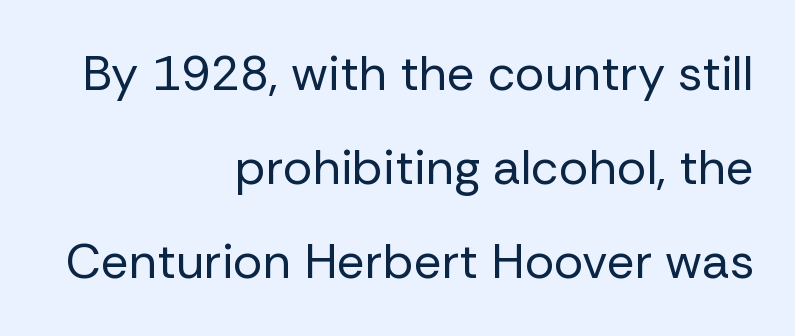
The image shows 49 px regular-weight sans-serif type, upright; set right-aligned, loose line spacing (1.92x), normal letter spacing, not underlined; low stroke contrast and a medium x-height.
